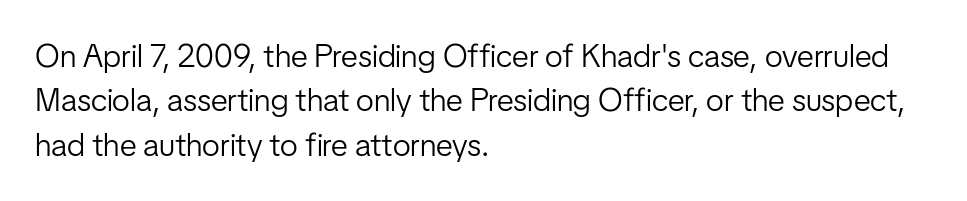
The area under the type is left untouched. Is the type heavy? It reads as light-to-regular instead. The rendering uses a moderate line-height, typical for paragraphs. The horizontal fit of the characters is conventional and even. The letters advance in unequal steps, a hallmark of proportional type.
